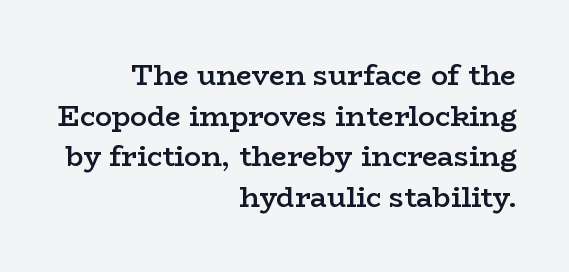
The image shows 28 px semibold, wide serif type, upright; set right-aligned, normal line spacing (1.45x), normal letter spacing, not underlined; low stroke contrast and a medium x-height.
